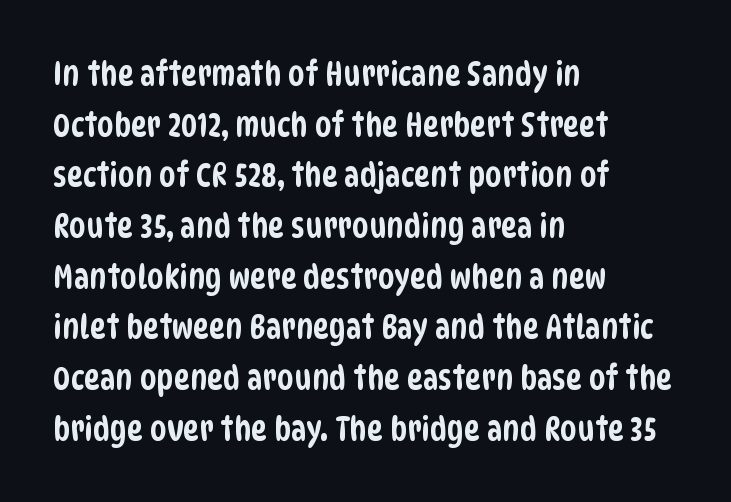
Evenly set lines give the paragraph a standard silhouette. These lines are set flush left with a ragged right edge. Observe the absence of serifs on each vertical stroke in this sample. The letters advance in unequal steps, a hallmark of proportional type. The zone under the glyphs is completely vacant.
